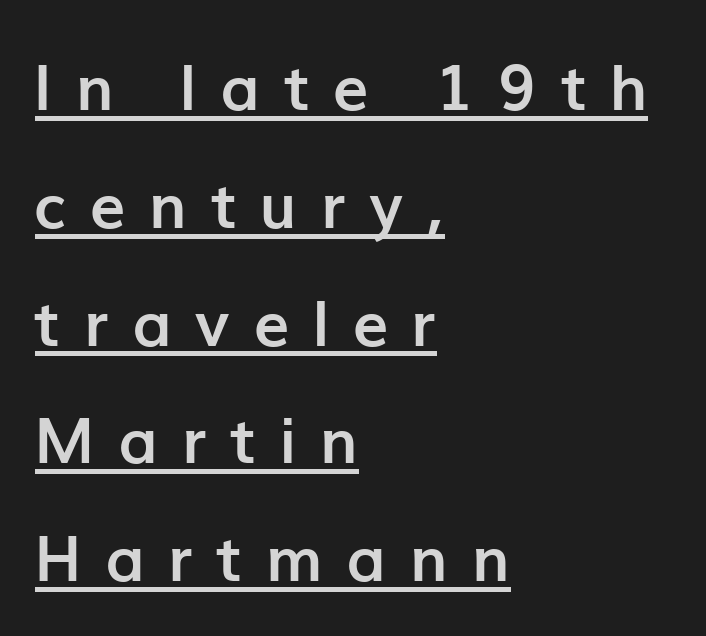
Q: Is the text bold? A: Yes.
Q: Is the text italic (slanted)? A: No, it is upright.
Q: Is the typeface a serif or a sans-serif typeface? A: Sans-serif.
Q: Is the text underlined? A: Yes.
Q: How is the paragraph aligned? A: Left-aligned.
Q: Is the spacing between letters normal or unusually wide? A: Unusually wide.
Q: Width (condensed, normal, or wide)? A: Normal.
Q: Stroke contrast? A: Low.
Q: x-height? A: Medium.
Q: Monospaced? A: No.
